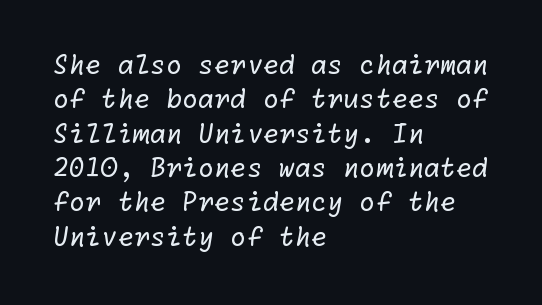
Q: Is the text bold? A: No.
Q: Is the text underlined? A: No.
Q: How is the paragraph aligned? A: Left-aligned.
Q: Is the spacing between letters normal or unusually wide? A: Normal.
Q: Is the spacing between lines tight, normal or loose? A: Normal.
